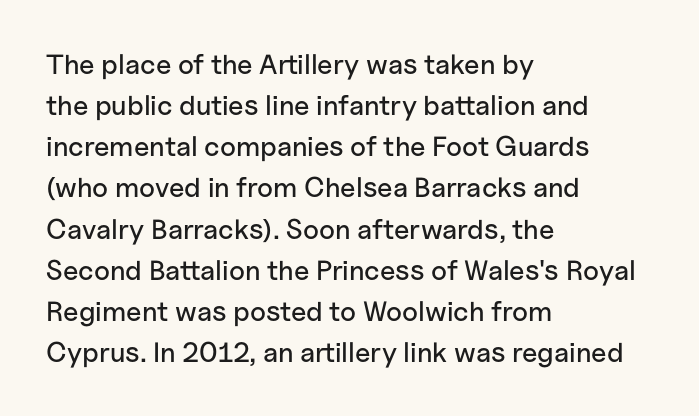
In terms of letterform style, serifs are entirely absent. This sample has the flowing, uneven cadence of proportional lettering. Ascenders rise straight up at ninety degrees. In terms of leading, this rendering sits right in the middle. Lines of text with bare space underneath.
